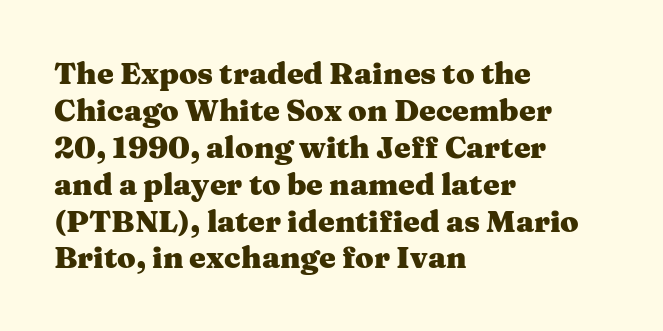
Q: Is the text bold? A: Yes.
Q: Is the text italic (slanted)? A: No, it is upright.
Q: Is the typeface a serif or a sans-serif typeface? A: Serif.
Q: Is the text underlined? A: No.
Q: How is the paragraph aligned? A: Left-aligned.
Q: Is the spacing between letters normal or unusually wide? A: Normal.
Q: Width (condensed, normal, or wide)? A: Wide.
Q: Stroke contrast? A: Medium.
Q: x-height? A: Medium.
Q: Monospaced? A: No.
